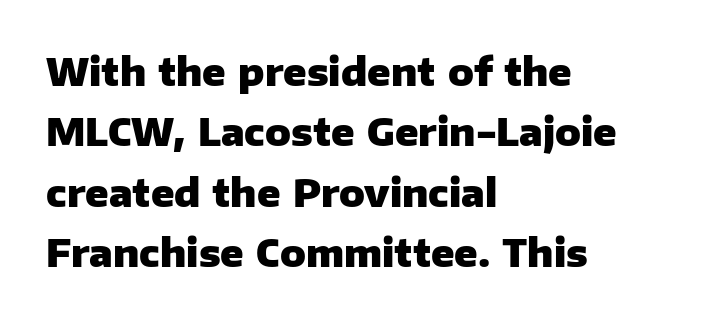
The image shows 38 px heavy sans-serif type, upright; set left-aligned, normal line spacing (1.59x), normal letter spacing, not underlined; low stroke contrast and a medium x-height.
